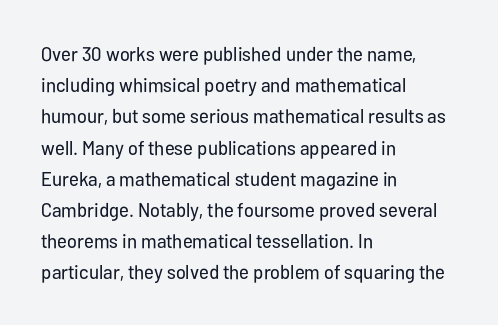
Q: Is the text bold? A: No.
Q: Is the text italic (slanted)? A: No, it is upright.
Q: Is the text underlined? A: No.
Q: How is the paragraph aligned? A: Left-aligned.
Q: Is the spacing between letters normal or unusually wide? A: Normal.
Q: Is the spacing between lines tight, normal or loose? A: Normal.
